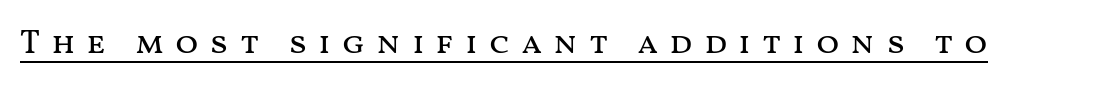
Q: Is the text bold? A: No.
Q: Is the text italic (slanted)? A: No, it is upright.
Q: Is the text underlined? A: Yes.
Q: Is the spacing between letters normal or unusually wide? A: Unusually wide.
Q: Width (condensed, normal, or wide)? A: Wide.
Q: Stroke contrast? A: Medium.
Q: x-height? A: Medium.
Q: Monospaced? A: No.
